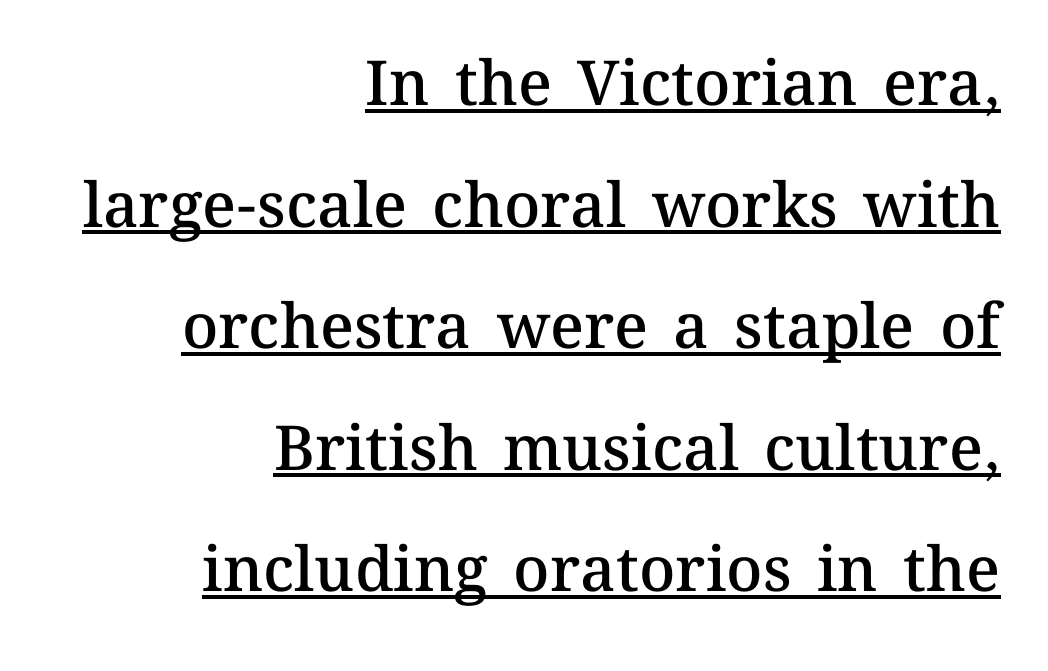
{"italic": "no", "bold": "semi", "weight": "semibold", "width": "normal", "stroke_contrast": "medium", "x_height": "medium", "monospaced": "no", "underline": "yes", "align": "right", "line_spacing": "loose", "line_spacing_ratio": 1.96, "letter_spacing": "normal", "letter_spacing_em": 0.0, "glyph_px": 62}
